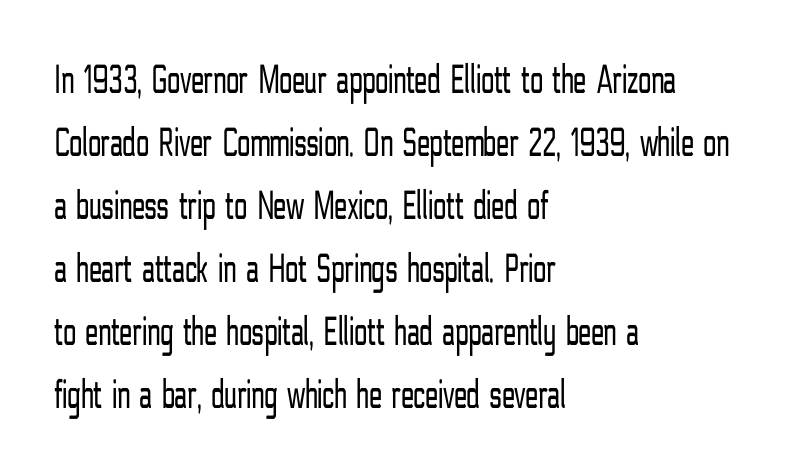
If you drew a line through each stem, it would be perfectly vertical. The line texture is even and compact thanks to regular tracking. Honestly, the row spacing looks completely unremarkable. Classification — sans serif.
